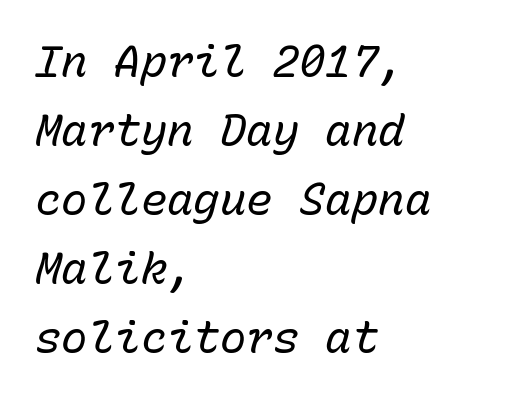
Stems and bowls with no extra thickness — not bold. In CSS terms this would be text-align: left. The string is rendered with underlining switched off. These lines keep a tight, regular rhythm from letter to letter.
